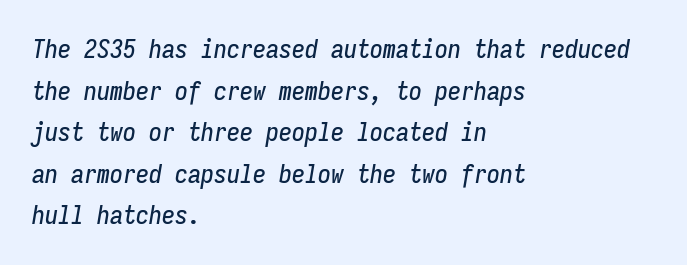
Q: Is the text italic (slanted)? A: Yes, it leans right by about 9 degrees.
Q: Is the text underlined? A: No.
Q: How is the paragraph aligned? A: Left-aligned.
Q: Is the spacing between letters normal or unusually wide? A: Normal.
Q: Is the spacing between lines tight, normal or loose? A: Normal.
